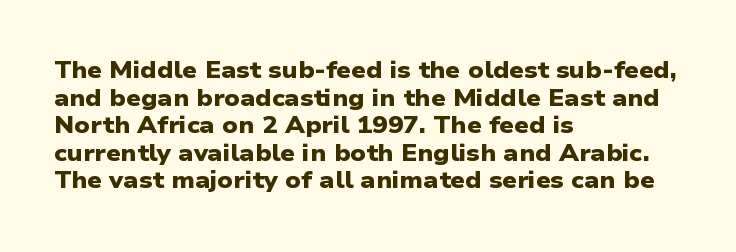
{"bold": "yes", "underline": "no", "align": "left", "line_spacing_ratio": 1.2, "letter_spacing": "normal", "letter_spacing_em": 0.0, "glyph_px": 23}
